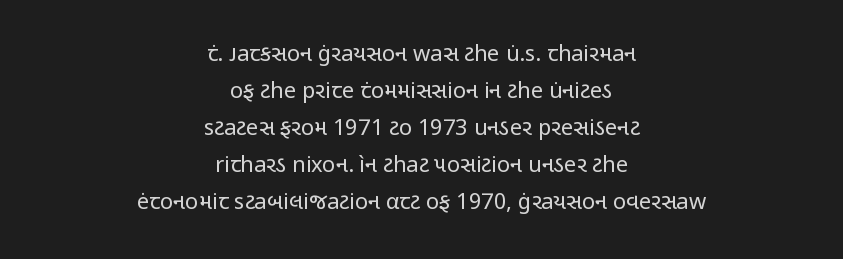
Is the letter spacing exaggerated? No — it looks like the ordinary default. Glance below the letters and you will spot only blank space. It's the straight-up-and-down kind of type. Honestly, the row spacing looks completely unremarkable. Each line is balanced around a shared central axis. Counters stay open thanks to moderate or lighter strokes.
